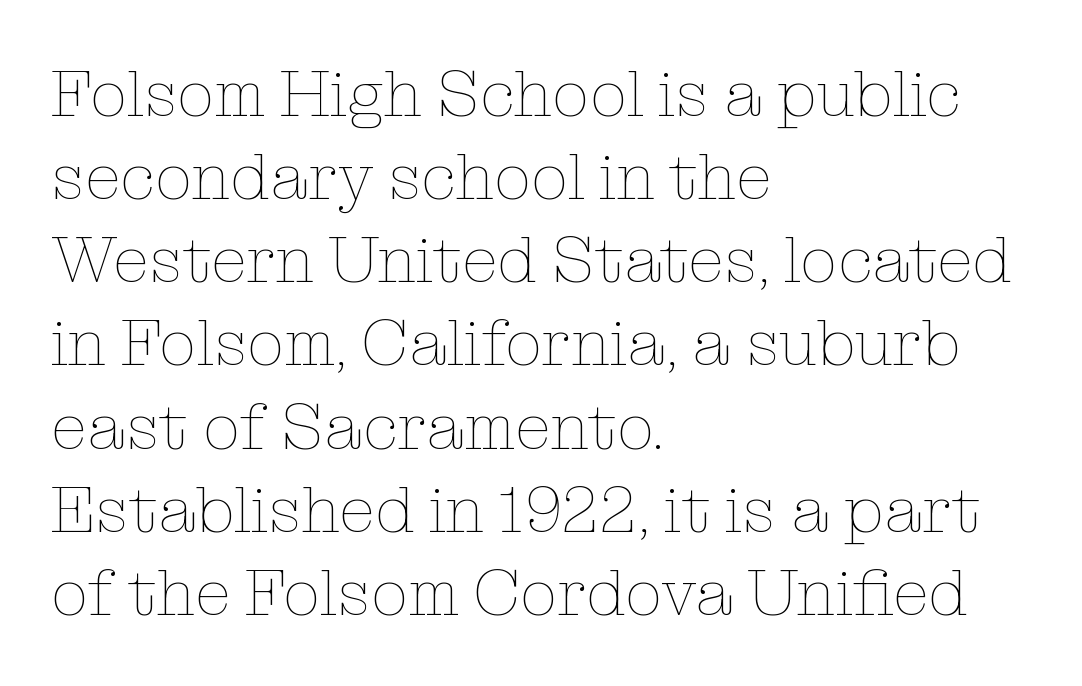
{"italic": "no", "bold": "no", "weight": "thin", "width": "normal", "stroke_contrast": "low", "x_height": "medium", "monospaced": "no", "underline": "no", "align": "left", "line_spacing": "normal", "line_spacing_ratio": 1.26, "letter_spacing": "normal", "letter_spacing_em": 0.0, "glyph_px": 66}
